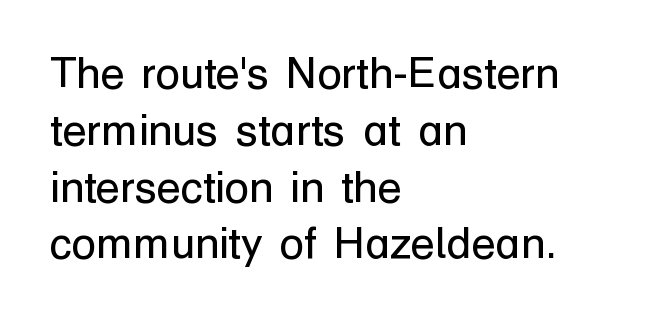
Q: Is the text bold? A: No.
Q: Is the text italic (slanted)? A: No, it is upright.
Q: Is the typeface a serif or a sans-serif typeface? A: Sans-serif.
Q: Is the text underlined? A: No.
Q: How is the paragraph aligned? A: Left-aligned.
Q: Is the spacing between letters normal or unusually wide? A: Normal.
Q: Is the spacing between lines tight, normal or loose? A: Normal.
Q: Width (condensed, normal, or wide)? A: Normal.
Q: Stroke contrast? A: Low.
Q: x-height? A: Medium.
Q: Monospaced? A: No.
